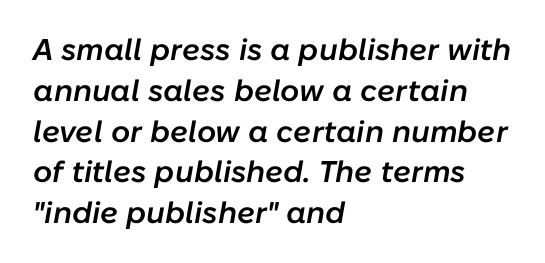
The passage shown leans; its letterforms are oblique. This sample has the flowing, uneven cadence of proportional lettering. Nobody touched the tracking dial on this one. Rows of type keep a routine distance in the vertical direction.
